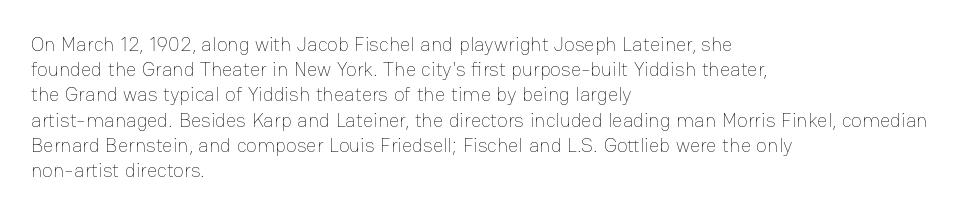
How would I describe the line gaps? Plain and ordinary. Stem width sits at or under what a default text font uses. Posture: straight, roman, zero tilt. Underlining? Definitely not there. How are the letters spaced? Ordinarily, with no added tracking. Alignment: flush left.
